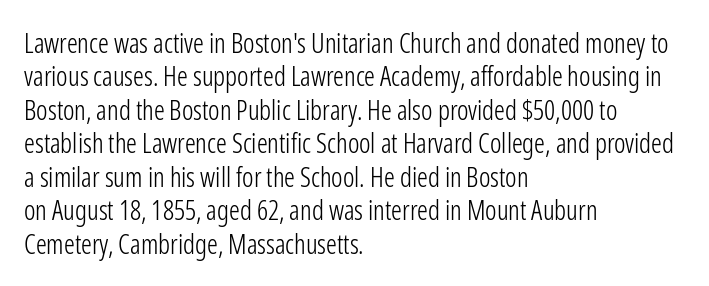
{"italic": "no", "bold": "no", "underline": "no", "align": "left", "line_spacing_ratio": 1.24, "letter_spacing": "normal", "letter_spacing_em": 0.0, "glyph_px": 27}
